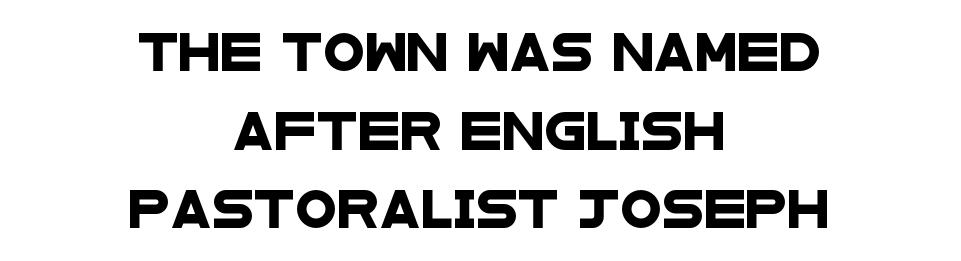
The image shows 38 px wide sans-serif type; set centered, loose line spacing (2.07x), normal letter spacing, not underlined; low stroke contrast and a large x-height.
